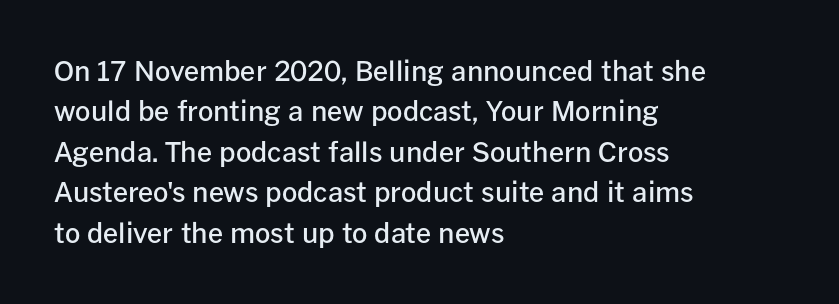
The image shows 27 px text type, upright; set left-aligned, normal line spacing (1.5x), normal letter spacing, not underlined.
